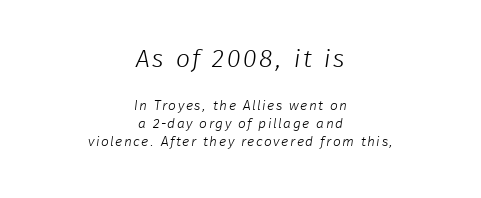
Q: Is the text bold? A: No.
Q: Is the text underlined? A: No.
Q: How is the paragraph aligned? A: Centered.
Q: Is the spacing between lines tight, normal or loose? A: Normal.
Q: Which block of text is set in a larger size, the first (top) or the second (bottom)? A: The first (top) one.
